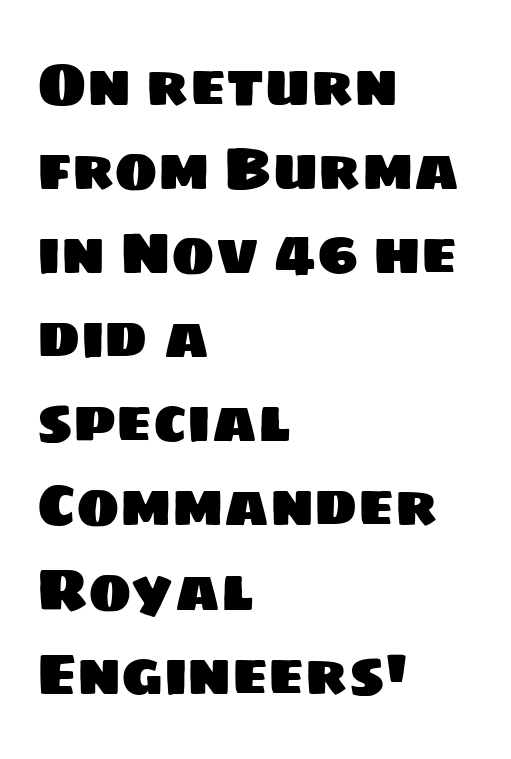
{"serif": "no", "width": "normal", "stroke_contrast": "low", "x_height": "large", "monospaced": "no", "underline": "no", "align": "left", "line_spacing": "normal", "line_spacing_ratio": 1.45, "letter_spacing": "normal", "letter_spacing_em": 0.0, "glyph_px": 58}
